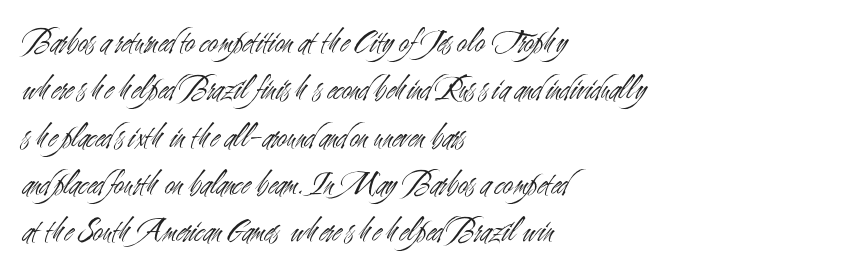
Q: Is the text bold? A: No.
Q: Is the text italic (slanted)? A: Yes.
Q: Is the typeface a serif or a sans-serif typeface? A: Sans-serif.
Q: Is the text underlined? A: No.
Q: How is the paragraph aligned? A: Left-aligned.
Q: Is the spacing between letters normal or unusually wide? A: Normal.
Q: Is the spacing between lines tight, normal or loose? A: Normal.
Q: Width (condensed, normal, or wide)? A: Condensed.
Q: Stroke contrast? A: Medium.
Q: x-height? A: Small.
Q: Monospaced? A: No.
